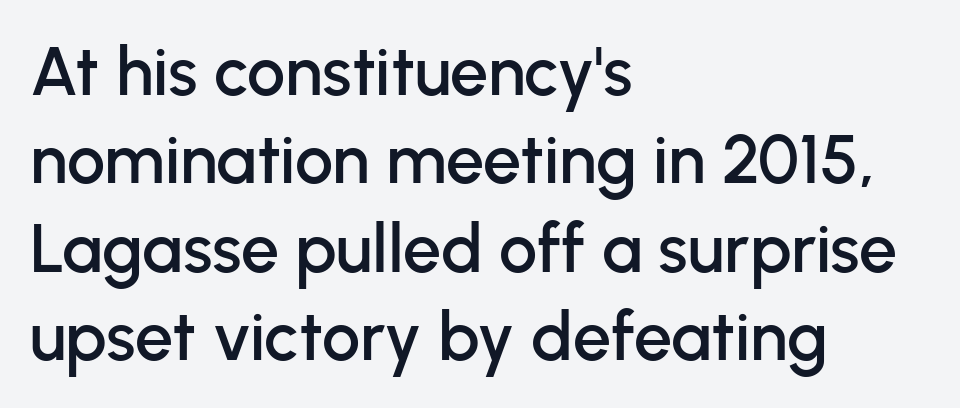
The image shows 68 px sans-serif type, upright; set left-aligned, normal line spacing (1.3x), normal letter spacing, not underlined; low stroke contrast and a medium x-height.
